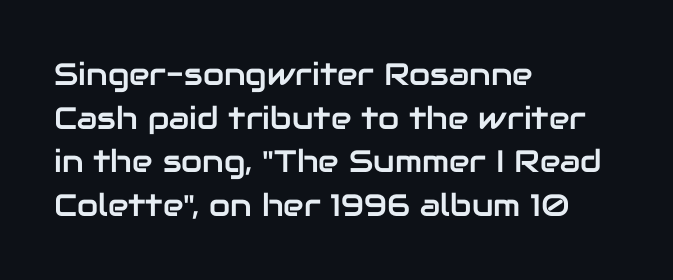
{"serif": "no", "italic": "no", "width": "normal", "stroke_contrast": "low", "x_height": "medium", "monospaced": "no", "underline": "no", "align": "left", "line_spacing": "normal", "line_spacing_ratio": 1.41, "letter_spacing": "normal", "letter_spacing_em": 0.0, "glyph_px": 31}
